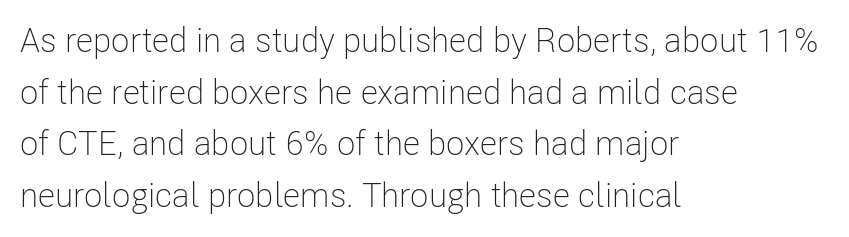
Rendered with straight, roman letterforms. Has an underline been added? It has not. Stroke terminals: plain, sans-serif. In CSS terms this would be text-align: left. Short note: letters normally spaced. Stems and bowls with no extra thickness — not bold.
